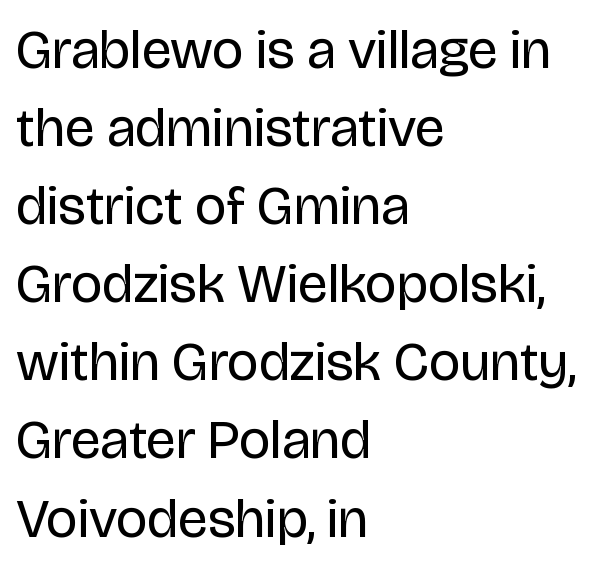
Q: Is the text bold? A: No.
Q: Is the text italic (slanted)? A: No, it is upright.
Q: Is the typeface a serif or a sans-serif typeface? A: Sans-serif.
Q: Is the text underlined? A: No.
Q: How is the paragraph aligned? A: Left-aligned.
Q: Is the spacing between letters normal or unusually wide? A: Normal.
Q: Is the spacing between lines tight, normal or loose? A: Normal.
Q: Width (condensed, normal, or wide)? A: Normal.
Q: Stroke contrast? A: Low.
Q: x-height? A: Large.
Q: Monospaced? A: No.
